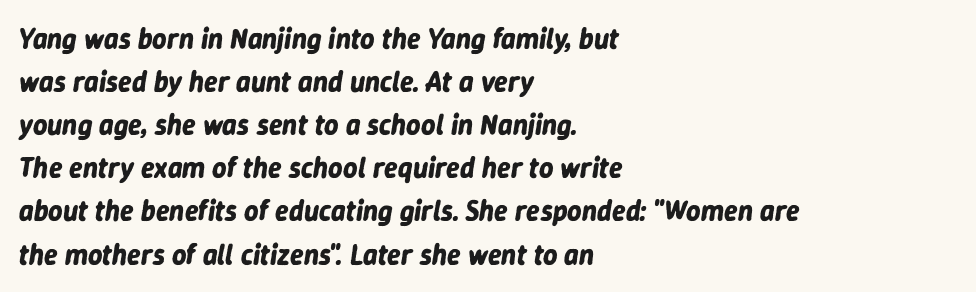
Typesetter's note: full bold, strokes at maximum text heaviness. The letters are slanted; this is an italic face. Teacher's note: observe the even left margin — that is flush-left alignment. Anything drawn beneath the words? Only blank space. The letterforms sit shoulder to shoulder at normal distance.
